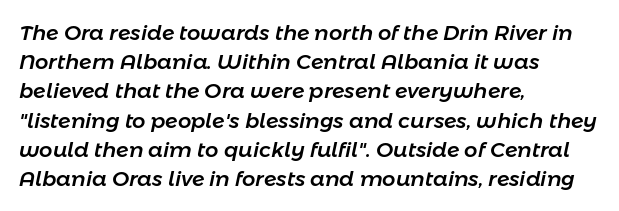
Q: Is the text italic (slanted)? A: Yes, it leans right by about 11 degrees.
Q: Is the text underlined? A: No.
Q: How is the paragraph aligned? A: Left-aligned.
Q: Is the spacing between letters normal or unusually wide? A: Normal.
Q: Is the spacing between lines tight, normal or loose? A: Normal.
